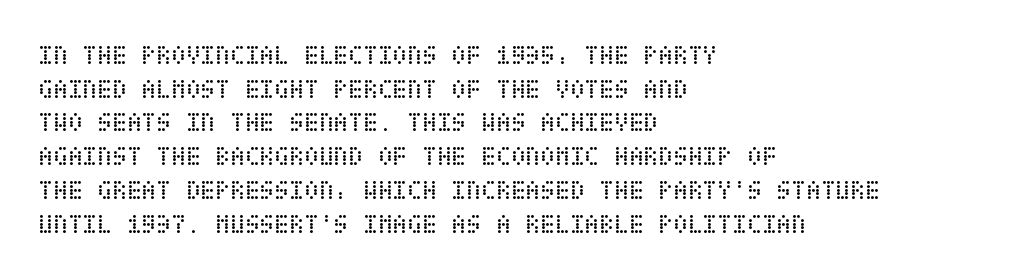
Whoever set this chose a conventional vertical rhythm. Each stroke keeps to a modest, everyday thickness or less. Is there any slant? The stems are plumb. Any mark beneath the type? The region is blank. Horizontal alignment here is leftward, the default for most running prose.
